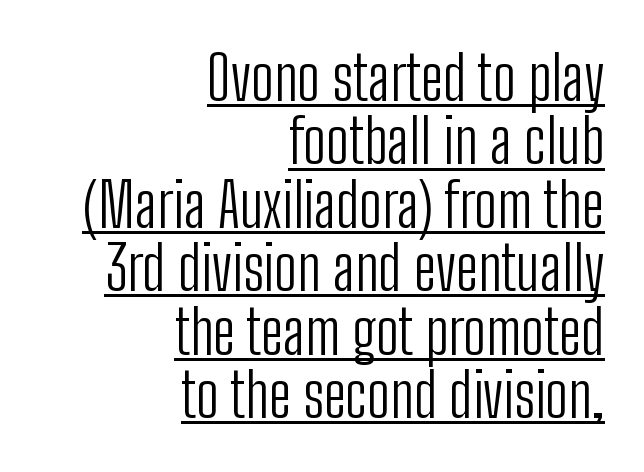
The image shows 61 px light, condensed sans-serif type, upright; set right-aligned, tight line spacing (1.04x), normal letter spacing, underlined; low stroke contrast and a medium x-height.
